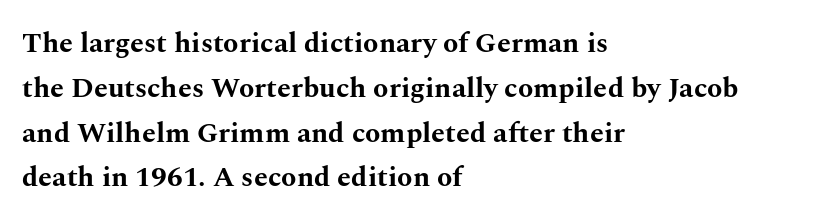
The image shows 28 px bold, wide serif type, upright; set left-aligned, normal line spacing (1.6x), normal letter spacing, not underlined; medium stroke contrast and a medium x-height.
